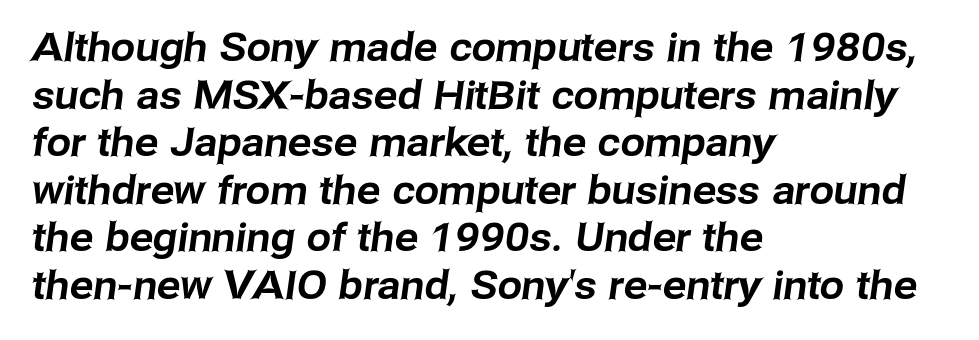
The image shows 39 px sans-serif type; set left-aligned, line spacing 1.22x, normal letter spacing, not underlined; low stroke contrast and a medium x-height.
